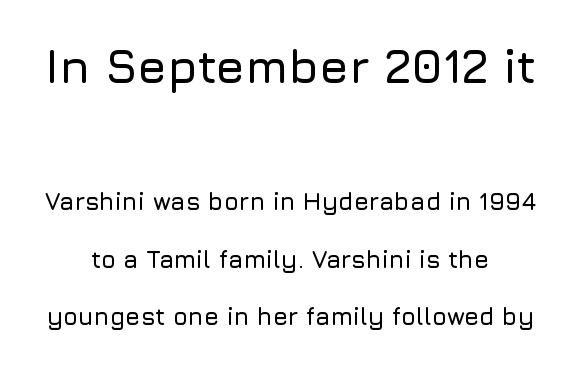
Nothing unusual about the tracking: characters are spaced as the font intends. To sum up the face: it is a sans, with no serifs. One glance says open: line gaps are wider than usual. Any mark beneath the type? The region is blank.
